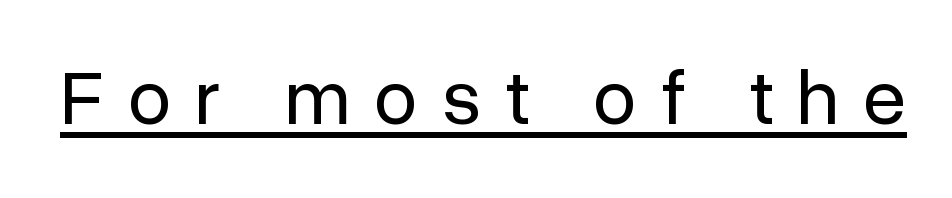
The image shows 78 px regular-weight sans-serif type, upright; set unusually wide letter spacing (+0.31 em), underlined; low stroke contrast and a medium x-height.
